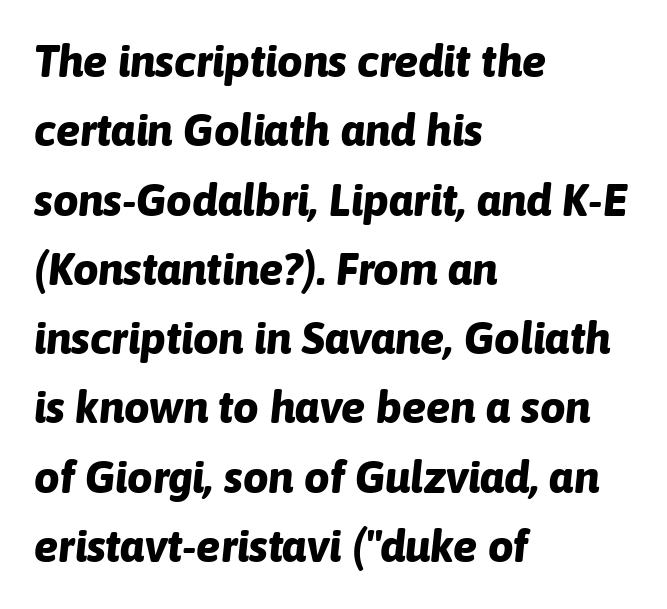
The image shows 45 px bold type, italic (leaning right); set left-aligned, normal line spacing (1.54x), normal letter spacing, not underlined; low stroke contrast and a medium x-height.
